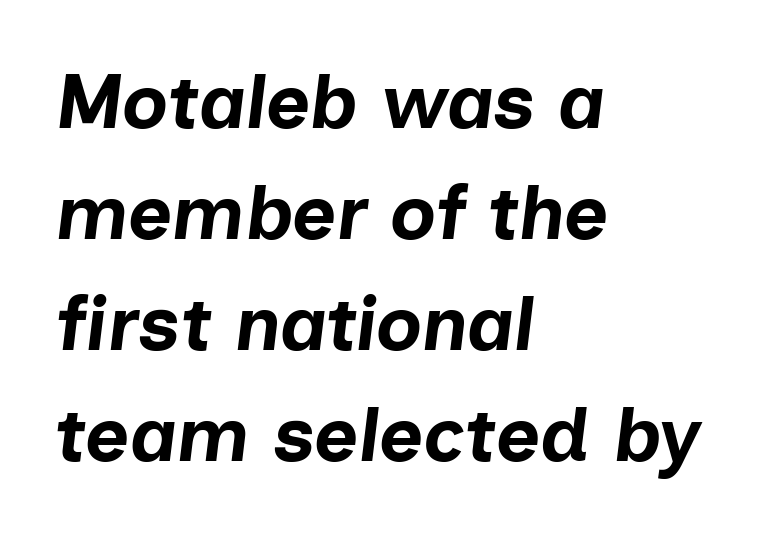
The letters advance in unequal steps, a hallmark of proportional type. Designer's note — italics engaged. Stroke thickness is high; the sample reads as a true bold. Whoever set this chose a conventional vertical rhythm. The line texture is even and compact thanks to regular tracking.
